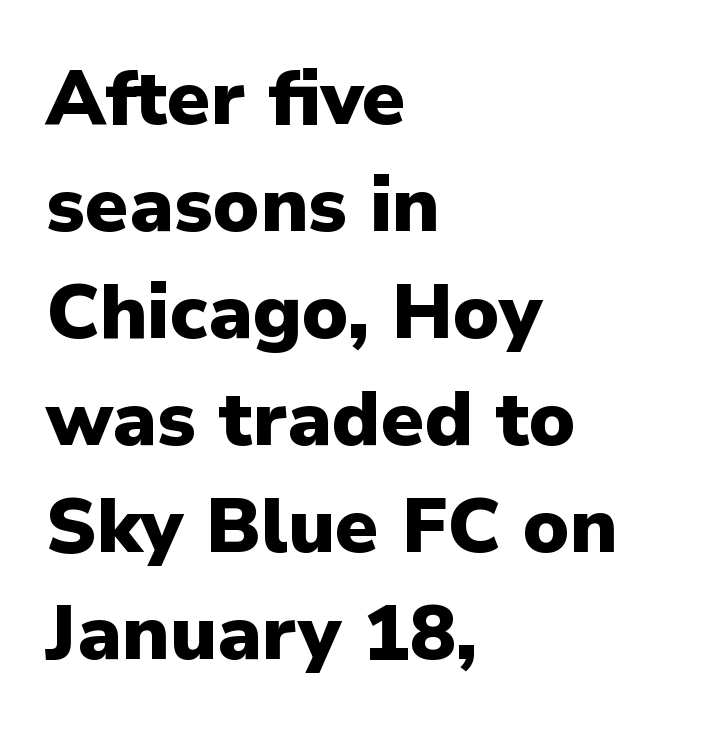
You'd pick this weight for a headline — it's a proper bold. Characters remain perfectly vertical along every line. Leftover space on each line is placed entirely after the last word. Letter spacing: default. The type family on display is of the sans-serif kind. Successive baselines arrive at the customary interval.
